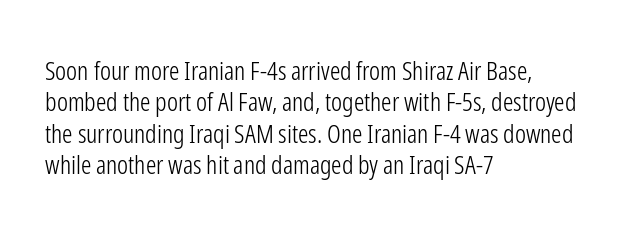
{"italic": "no", "bold": "no", "underline": "no", "align": "left", "line_spacing_ratio": 1.21, "letter_spacing": "normal", "letter_spacing_em": 0.0, "glyph_px": 26}
